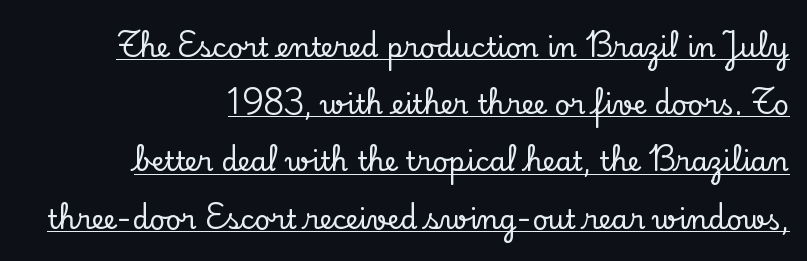
{"italic": "no", "underline": "yes", "align": "right", "line_spacing": "loose", "line_spacing_ratio": 2.12, "letter_spacing": "normal", "letter_spacing_em": 0.0, "glyph_px": 27}
